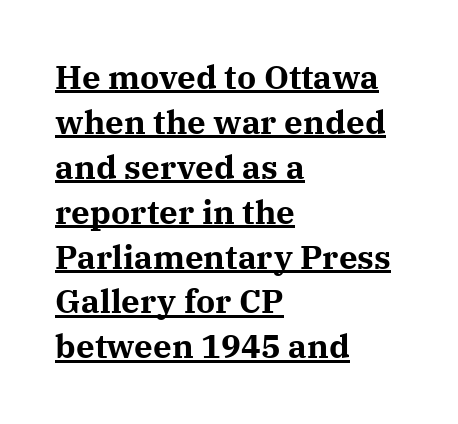
{"serif": "yes", "italic": "no", "bold": "yes", "weight": "bold", "width": "normal", "stroke_contrast": "medium", "x_height": "medium", "monospaced": "no", "underline": "yes", "align": "left", "line_spacing": "normal", "line_spacing_ratio": 1.36, "letter_spacing": "normal", "letter_spacing_em": 0.0, "glyph_px": 33}
